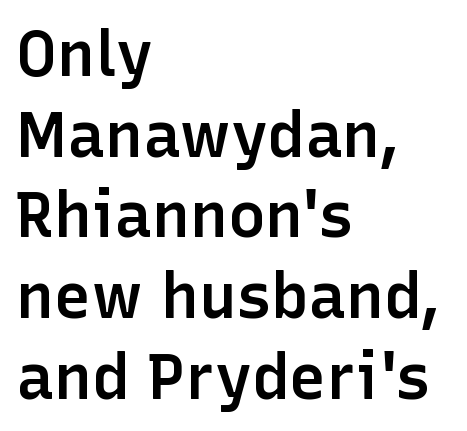
Weight check: semibold — heavier than regular, not quite bold. No italicization has been applied; the sample stays upright. Horizontal bands of white between lines are of average thickness. Are there feet on the stems? There aren't — it's a sans. Descender tails drop into unmarked territory.
